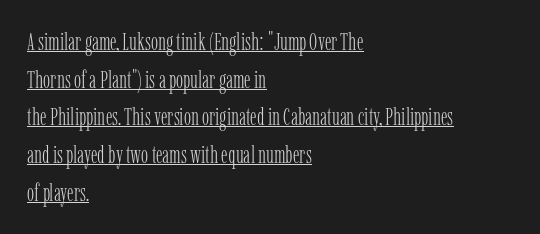
These lines stack with their left ends in a neat column. Italic: no, the glyphs are upright roman. Regular leading. The string is rendered with underlining switched on. The characters are drawn with everyday or finer stroke widths.
